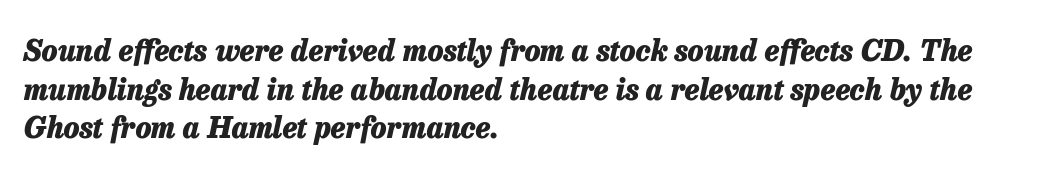
The text carries the slant typical of an italic or oblique font. The area under the type is left untouched. Summary of vertical rhythm: regular, with standard interline spacing. Summary of weight: heavy, a full bold.
